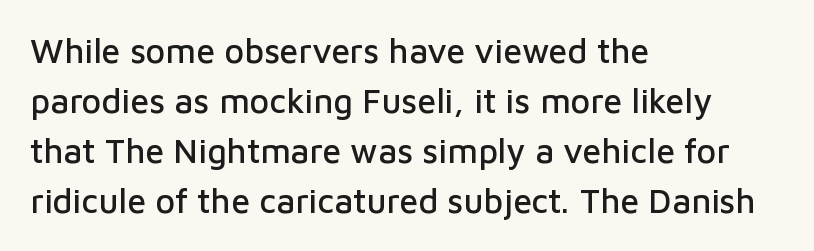
Lines of text with bare space underneath. One glance says typical: line gaps are just what's usual. Note the varied advance widths — an 'i' is clearly narrower than an 'm'. Style check: upright. The setting favours the left margin, as ordinary paragraphs usually do. Does extra space separate the letters? No, they use regular spacing.
